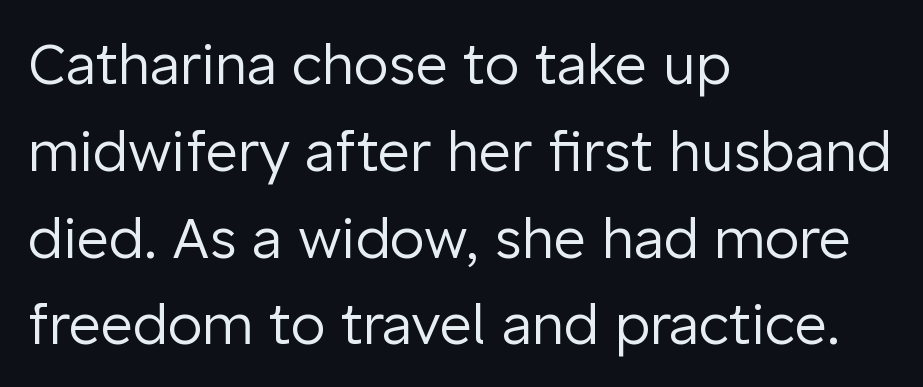
The image shows 56 px regular-weight sans-serif type, upright; set left-aligned, normal line spacing (1.55x), normal letter spacing, not underlined; low stroke contrast and a medium x-height.
